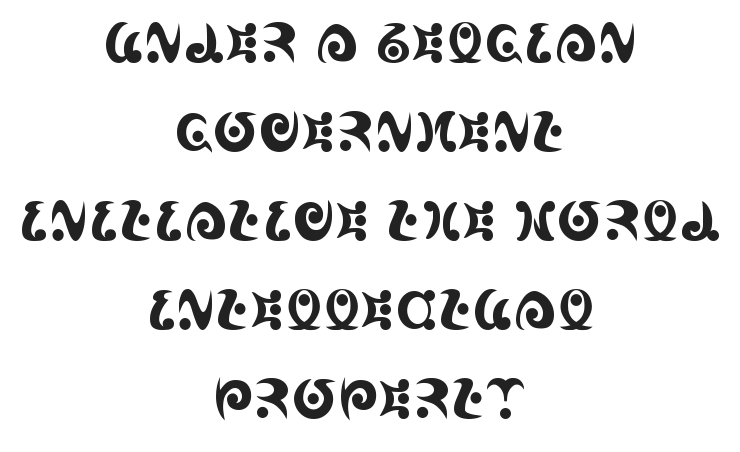
Q: Is the text italic (slanted)? A: No, it is upright.
Q: Is the typeface a serif or a sans-serif typeface? A: Serif.
Q: Is the text underlined? A: No.
Q: How is the paragraph aligned? A: Centered.
Q: Is the spacing between letters normal or unusually wide? A: Normal.
Q: Is the spacing between lines tight, normal or loose? A: Normal.
Q: Width (condensed, normal, or wide)? A: Condensed.
Q: x-height? A: Large.
Q: Monospaced? A: No.
